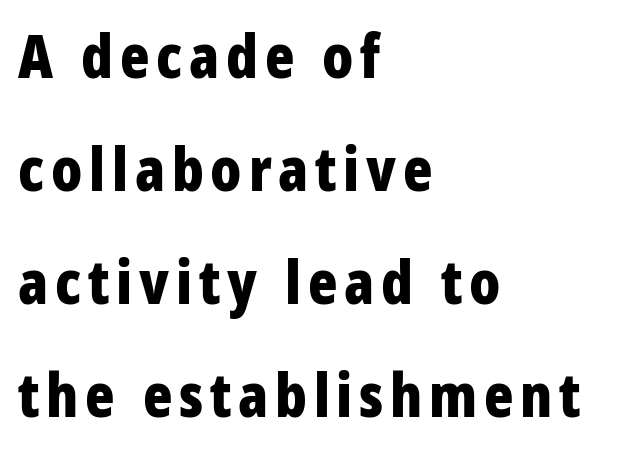
Horizontal alignment here is leftward, the default for most running prose. The letters advance in unequal steps, a hallmark of proportional type. Has an underline been added? It has not. The characters display no serif detailing; their extremities are plain. Posture: upright roman.
